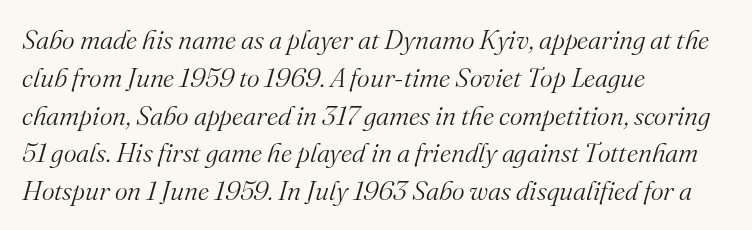
Q: Is the text bold? A: No.
Q: Is the text italic (slanted)? A: Yes, it leans right by about 16 degrees.
Q: Is the text underlined? A: No.
Q: How is the paragraph aligned? A: Left-aligned.
Q: Is the spacing between letters normal or unusually wide? A: Normal.
Q: Is the spacing between lines tight, normal or loose? A: Normal.
